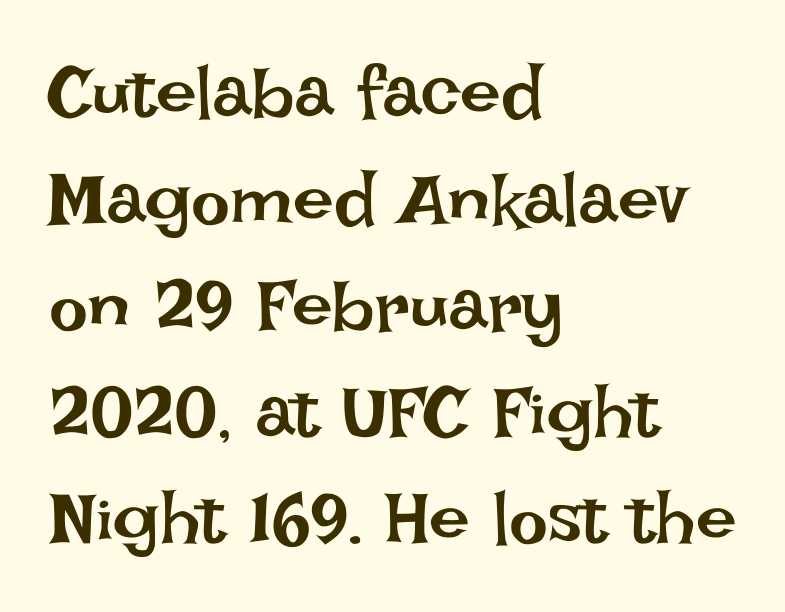
Honestly, the letter spacing is just normal — you wouldn't notice it. Teacher's note: observe the even left margin — that is flush-left alignment. Vertical stems look standard width or narrower in stroke. Note the varied advance widths — an 'i' is clearly narrower than an 'm'. Notice how the stems are strictly vertical — no italics here.
